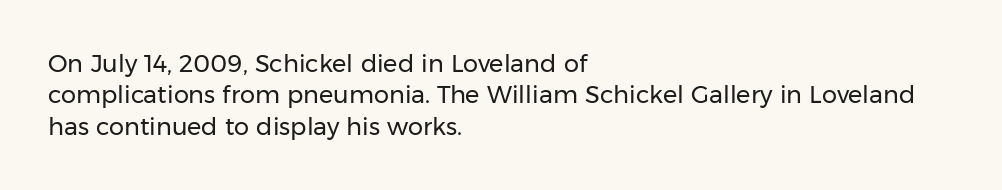
The image shows 24 px text type, upright; set left-aligned, normal line spacing (1.31x), normal letter spacing, not underlined.
